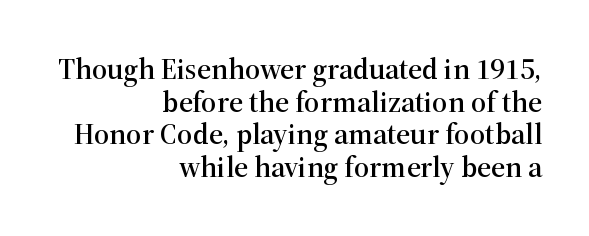
Q: Is the text italic (slanted)? A: No, it is upright.
Q: Is the typeface a serif or a sans-serif typeface? A: Serif.
Q: Is the text underlined? A: No.
Q: How is the paragraph aligned? A: Right-aligned.
Q: Is the spacing between letters normal or unusually wide? A: Normal.
Q: Is the spacing between lines tight, normal or loose? A: Tight.
Q: Width (condensed, normal, or wide)? A: Normal.
Q: Stroke contrast? A: High.
Q: x-height? A: Medium.
Q: Monospaced? A: No.
